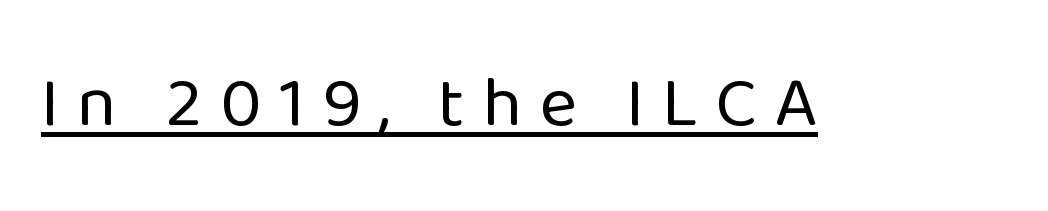
{"serif": "no", "italic": "no", "bold": "no", "weight": "regular", "width": "normal", "stroke_contrast": "low", "x_height": "medium", "monospaced": "no", "underline": "yes", "letter_spacing": "wide", "letter_spacing_em": 0.24, "glyph_px": 72}
